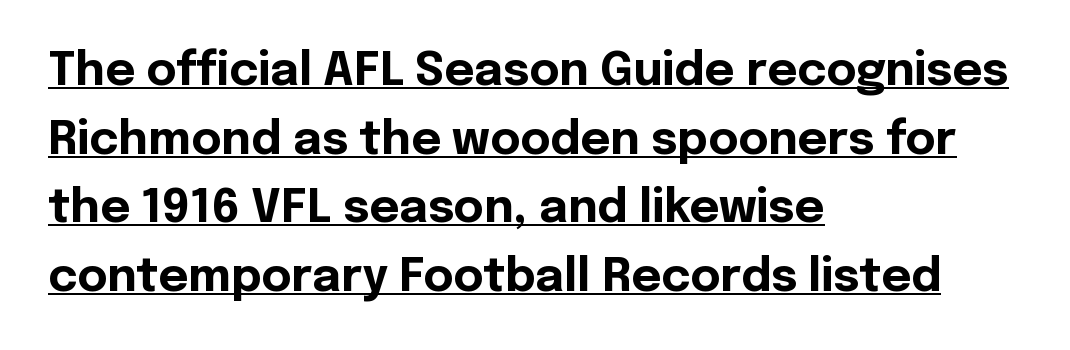
The image shows 46 px bold sans-serif type, upright; set left-aligned, normal line spacing (1.49x), normal letter spacing, underlined; a medium x-height.
